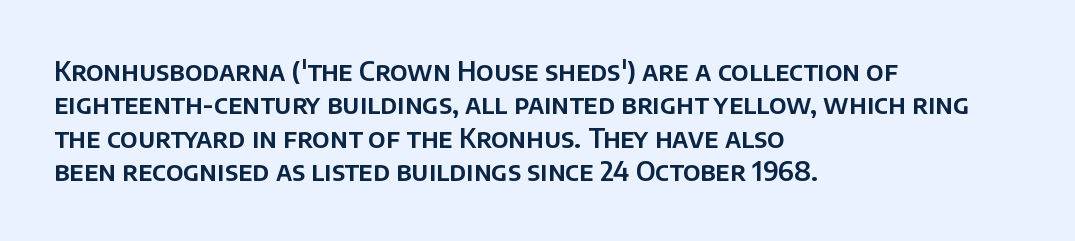
{"italic": "no", "underline": "no", "align": "left", "line_spacing": "normal", "line_spacing_ratio": 1.28, "letter_spacing": "normal", "letter_spacing_em": 0.0, "glyph_px": 26}
